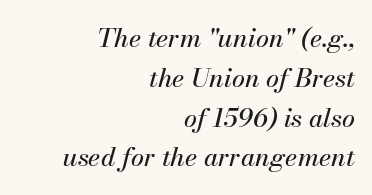
The image shows 26 px text type, italic (leaning right); set right-aligned, normal line spacing (1.53x), normal letter spacing, not underlined.
